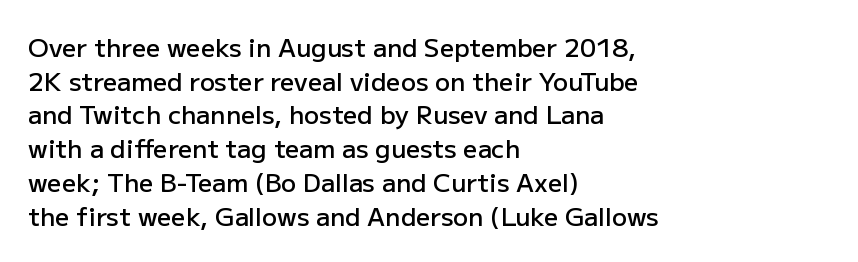
Q: Is the text bold? A: Semi-bold.
Q: Is the text italic (slanted)? A: No, it is upright.
Q: Is the text underlined? A: No.
Q: How is the paragraph aligned? A: Left-aligned.
Q: Is the spacing between letters normal or unusually wide? A: Normal.
Q: Is the spacing between lines tight, normal or loose? A: Normal.
